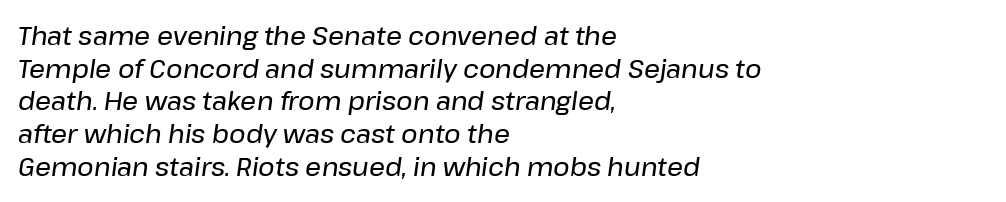
Horizontally, the lines are justified to the leading edge only. The space directly below the letters is spotless. Normally led — the rows are evenly, conventionally spaced. This sample uses plain, unmodified letter spacing.
